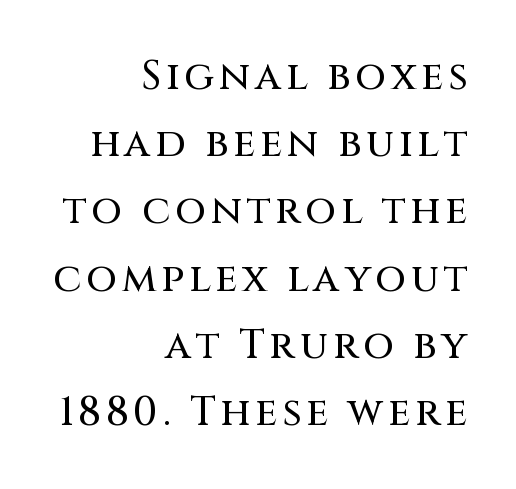
The image shows 40 px sans-serif type, upright; set right-aligned, normal line spacing (1.68x), not underlined; medium stroke contrast and a large x-height.
